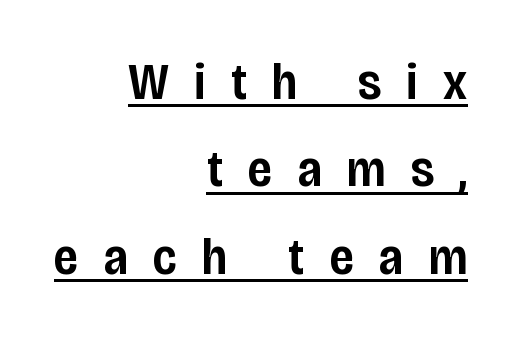
{"serif": "no", "italic": "no", "bold": "semi", "weight": "semibold", "width": "condensed", "stroke_contrast": "low", "x_height": "large", "monospaced": "no", "underline": "yes", "align": "right", "line_spacing": "normal", "line_spacing_ratio": 1.68, "letter_spacing": "wide", "letter_spacing_em": 0.49, "glyph_px": 52}
